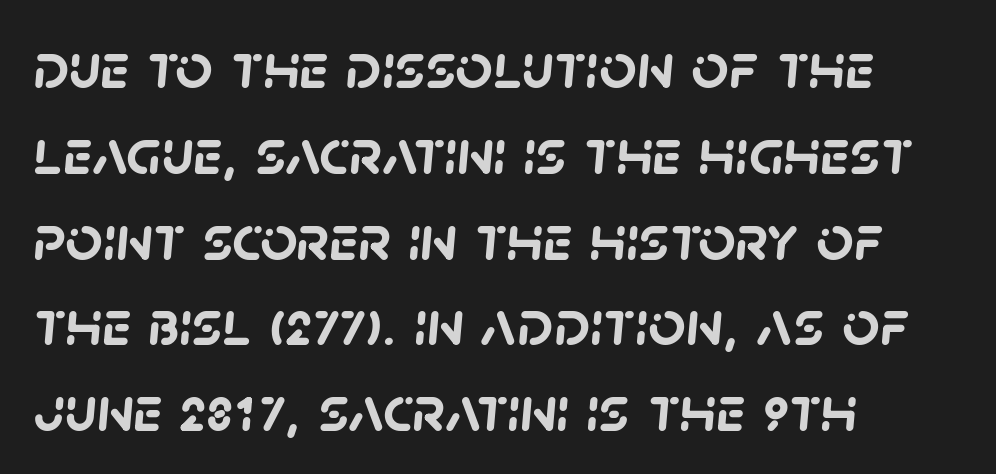
Q: Is the text bold? A: Yes.
Q: Is the typeface a serif or a sans-serif typeface? A: Sans-serif.
Q: Is the text underlined? A: No.
Q: How is the paragraph aligned? A: Left-aligned.
Q: Is the spacing between letters normal or unusually wide? A: Normal.
Q: Is the spacing between lines tight, normal or loose? A: Normal.
Q: Width (condensed, normal, or wide)? A: Normal.
Q: Stroke contrast? A: Low.
Q: x-height? A: Large.
Q: Monospaced? A: No.
